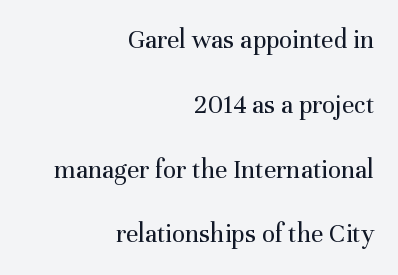
{"italic": "no", "bold": "no", "underline": "no", "align": "right", "line_spacing": "loose", "line_spacing_ratio": 2.4, "letter_spacing": "normal", "letter_spacing_em": 0.0, "glyph_px": 27}
